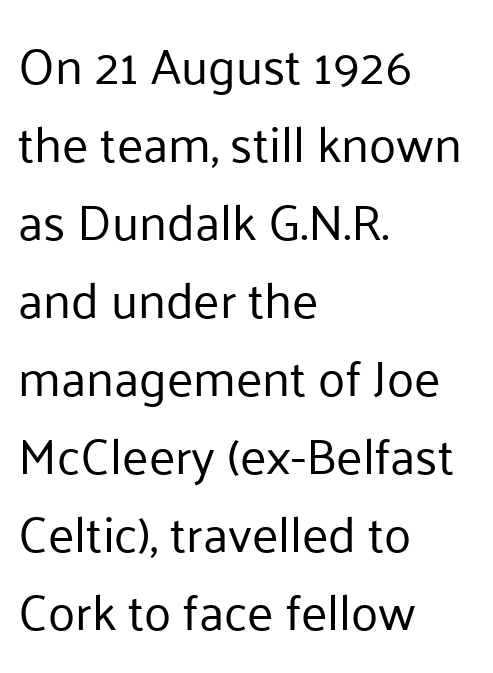
If you measured baseline to baseline, you'd find a middling distance. Is the letter spacing exaggerated? No — it looks like the ordinary default. These lines stack with their left ends in a neat column. Grotesque or geometric, the face here clearly has no serifs. Stems here are at most as thick as an everyday book face. The letters stand upright; this is a roman face.
